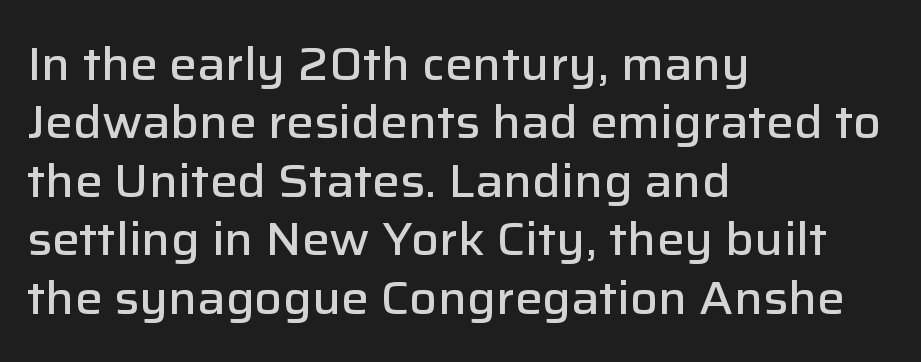
The image shows 46 px semibold sans-serif type, upright; set left-aligned, normal line spacing (1.27x), normal letter spacing, not underlined; low stroke contrast and a medium x-height.
